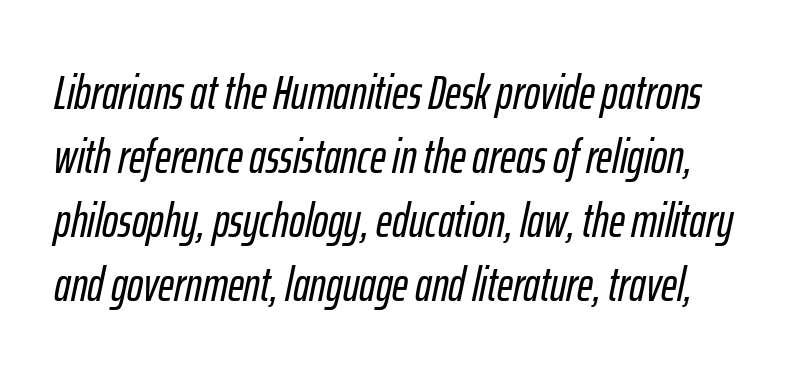
Vertical spacing — default. Here the designer chose a conventional face with non-uniform glyph widths. Is the type slanted? Yes — the strokes lean at a clear angle. Honestly, there is no underline to notice here at all.
